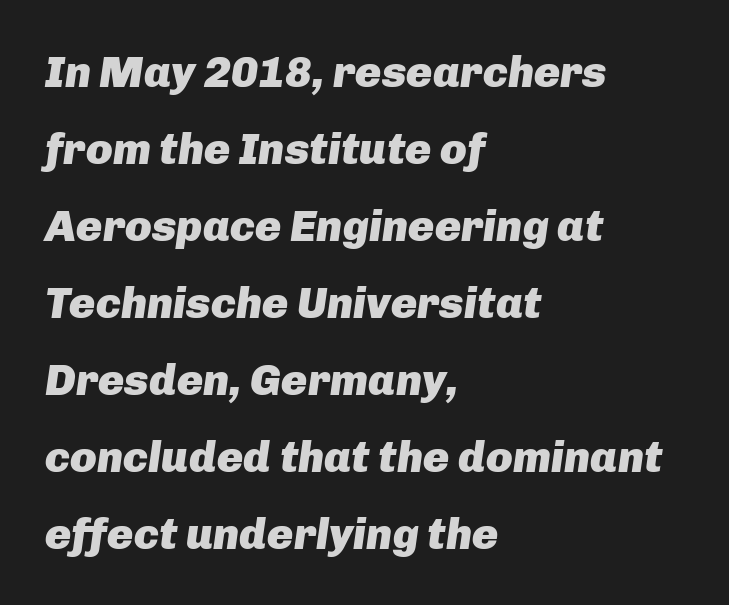
The image shows 44 px heavy type, italic (leaning right); set left-aligned, line spacing 1.75x, normal letter spacing, not underlined; low stroke contrast and a medium x-height.
